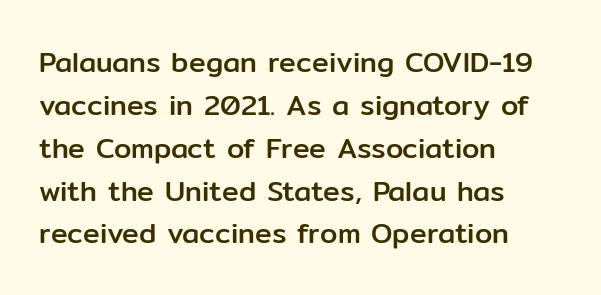
{"serif": "no", "italic": "no", "width": "normal", "stroke_contrast": "low", "x_height": "medium", "monospaced": "no", "underline": "no", "align": "left", "line_spacing": "normal", "line_spacing_ratio": 1.53, "letter_spacing": "normal", "letter_spacing_em": 0.0, "glyph_px": 28}
